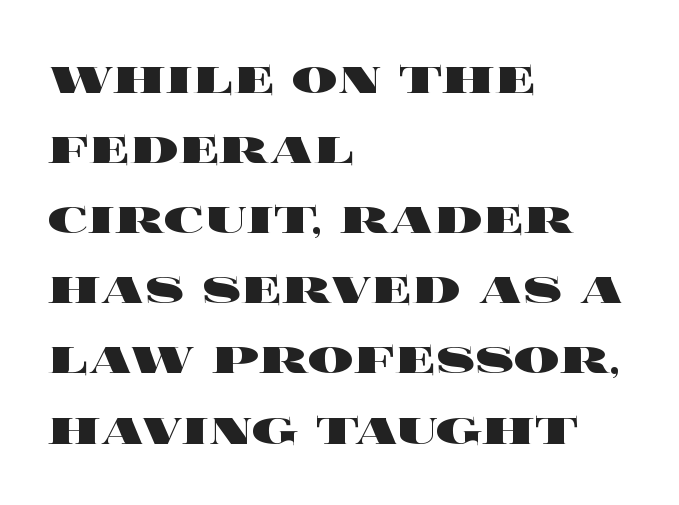
{"italic": "no", "bold": "yes", "weight": "heavy", "width": "wide", "x_height": "large", "monospaced": "no", "underline": "no", "align": "left", "line_spacing_ratio": 1.23, "letter_spacing": "normal", "letter_spacing_em": 0.0, "glyph_px": 57}
